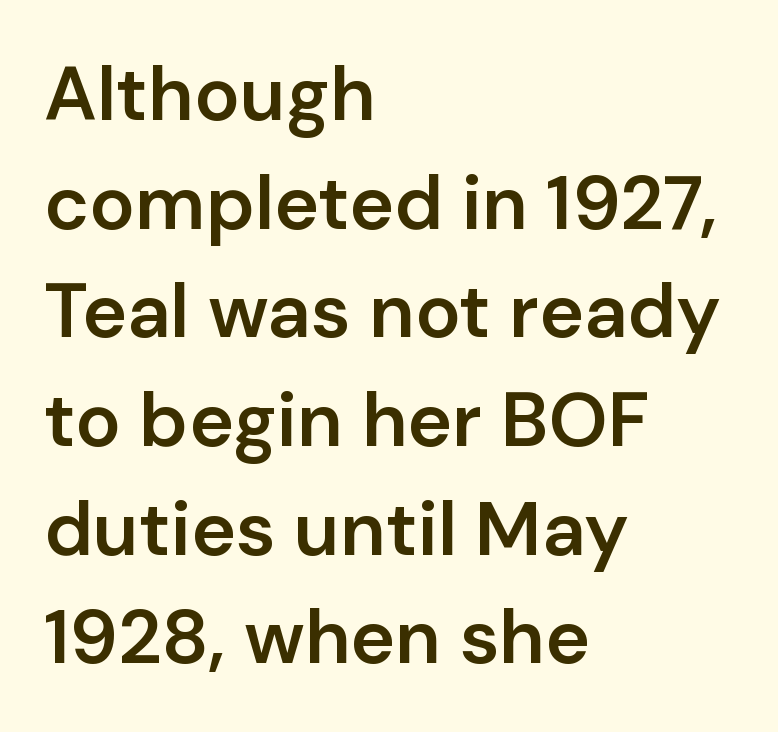
{"serif": "no", "italic": "no", "bold": "semi", "weight": "semibold", "width": "normal", "stroke_contrast": "low", "x_height": "medium", "monospaced": "no", "underline": "no", "align": "left", "line_spacing": "normal", "line_spacing_ratio": 1.43, "letter_spacing": "normal", "letter_spacing_em": 0.0, "glyph_px": 76}
